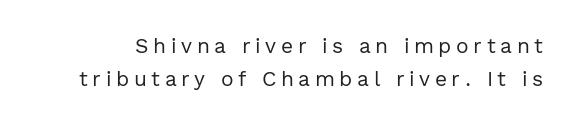
Q: Is the text bold? A: No.
Q: Is the text italic (slanted)? A: No, it is upright.
Q: Is the text underlined? A: No.
Q: Is the spacing between letters normal or unusually wide? A: Unusually wide.
Q: Is the spacing between lines tight, normal or loose? A: Normal.
